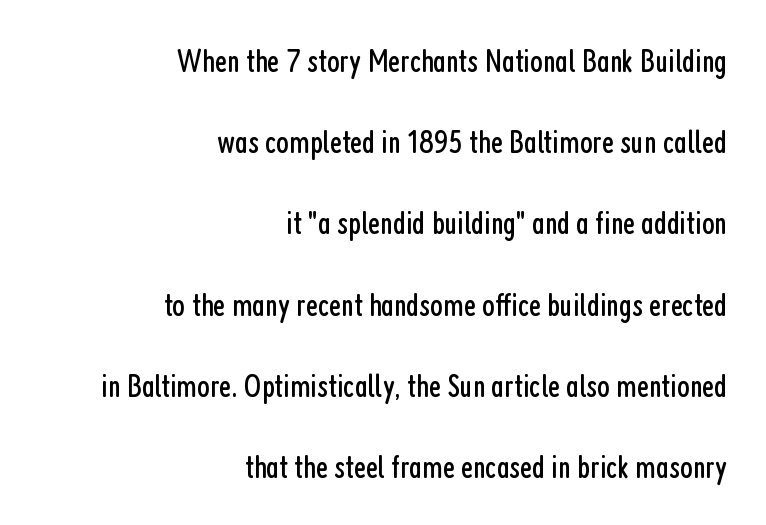
Is the letter spacing exaggerated? No — it looks like the ordinary default. Is this a sans? Yes — the strokes have no serifs. Right-aligned paragraph, ragged on the left. The foot of each line stays bare and open.
